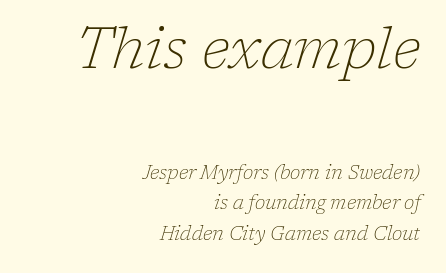
{"serif": "yes", "italic": "yes", "lean": "right", "slant_degrees": 17, "bold": "no", "weight": "thin", "width": "normal", "stroke_contrast": "low", "x_height": "medium", "monospaced": "no", "underline": "no", "align": "right", "line_spacing": "normal", "line_spacing_ratio": 1.63, "letter_spacing": "normal", "letter_spacing_em": 0.0, "larger_block": "first", "size_ratio": 3.0, "glyph_px": 57}
